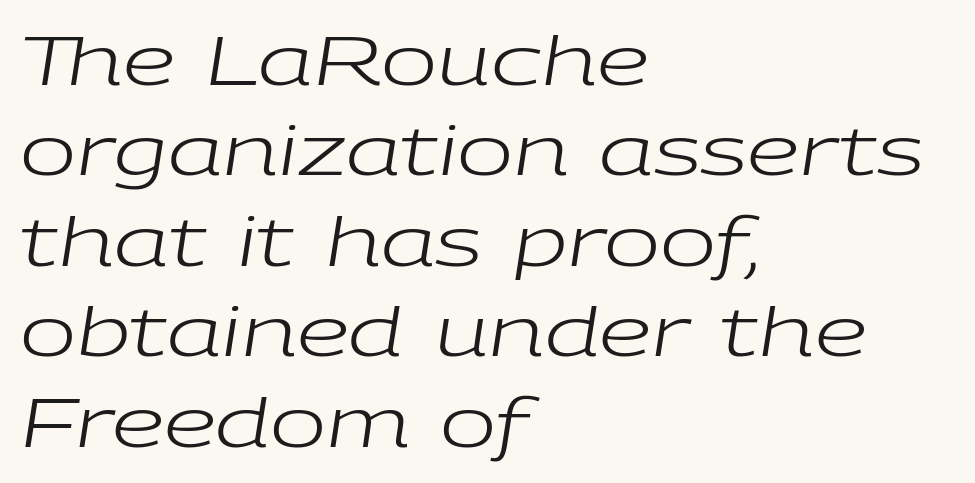
The image shows 67 px regular-weight, wide type, italic (leaning right); set left-aligned, normal line spacing (1.35x), normal letter spacing, not underlined; low stroke contrast and a medium x-height.
